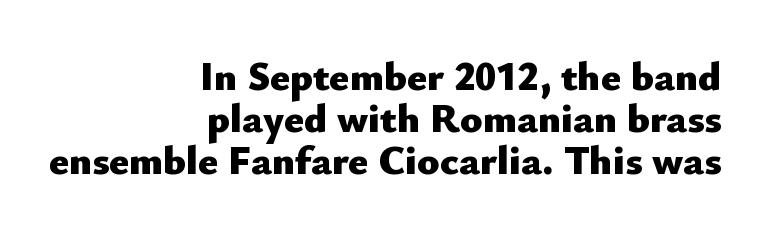
The image shows 41 px heavy sans-serif type, upright; set right-aligned, tight line spacing (1.03x), normal letter spacing, not underlined; low stroke contrast and a small x-height.
